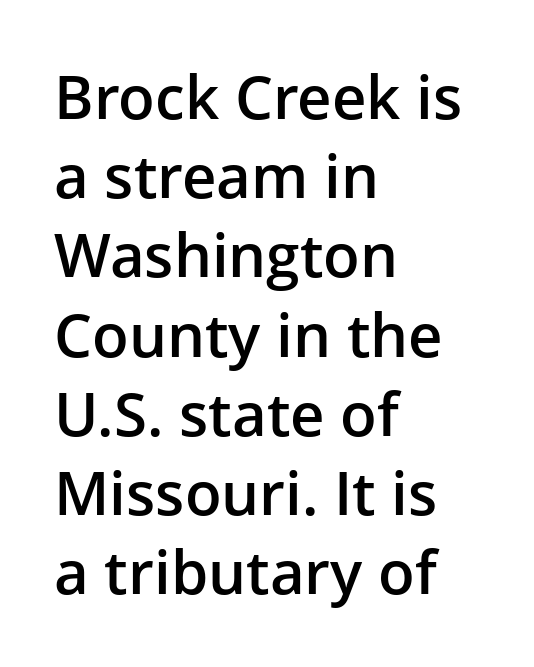
The image shows 60 px semibold sans-serif type, upright; set left-aligned, normal line spacing (1.32x), normal letter spacing, not underlined; low stroke contrast and a medium x-height.
